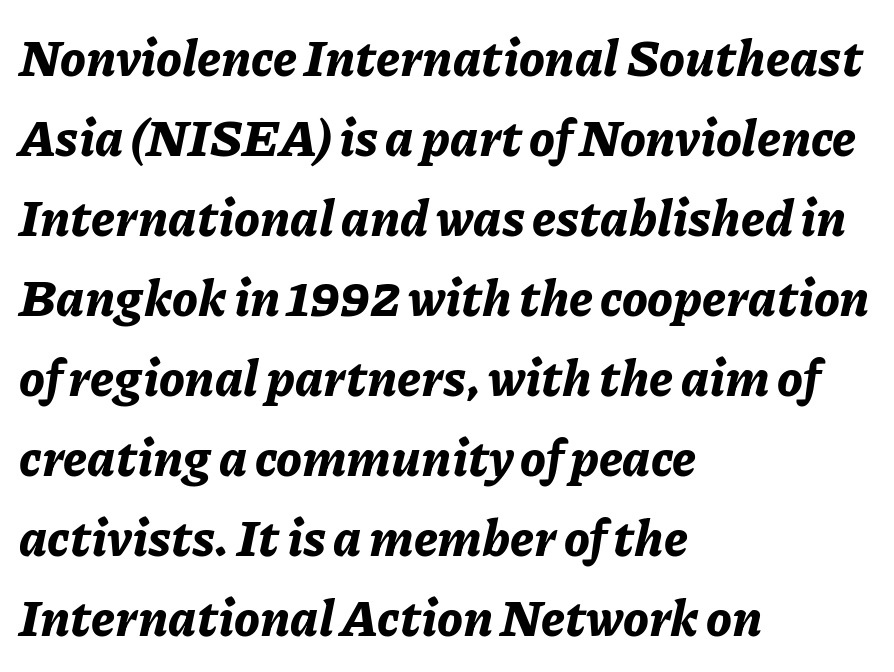
Q: Is the text bold? A: Yes.
Q: Is the text italic (slanted)? A: Yes, it leans right by about 11 degrees.
Q: Is the text underlined? A: No.
Q: How is the paragraph aligned? A: Left-aligned.
Q: Is the spacing between letters normal or unusually wide? A: Normal.
Q: Is the spacing between lines tight, normal or loose? A: Normal.
Q: Width (condensed, normal, or wide)? A: Normal.
Q: Stroke contrast? A: Low.
Q: x-height? A: Medium.
Q: Monospaced? A: No.
